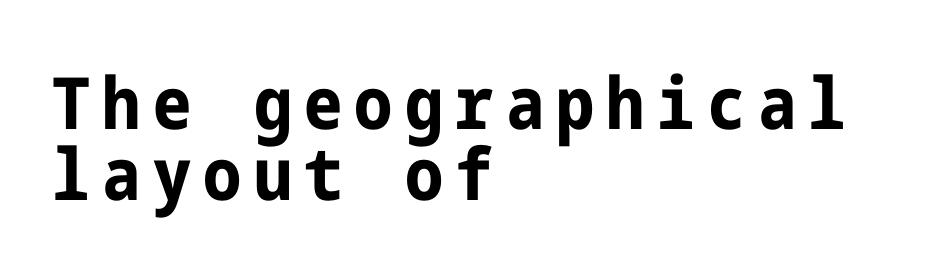
Q: Is the text bold? A: Yes.
Q: Is the text italic (slanted)? A: No, it is upright.
Q: Is the typeface a serif or a sans-serif typeface? A: Sans-serif.
Q: Is the text underlined? A: No.
Q: How is the paragraph aligned? A: Left-aligned.
Q: Is the spacing between lines tight, normal or loose? A: Tight.
Q: Width (condensed, normal, or wide)? A: Condensed.
Q: Stroke contrast? A: Low.
Q: x-height? A: Medium.
